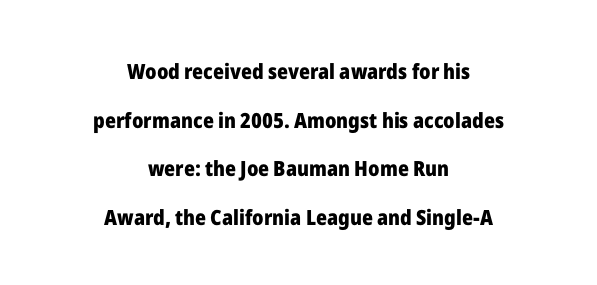
{"italic": "no", "bold": "yes", "underline": "no", "align": "center", "line_spacing": "loose", "line_spacing_ratio": 2.31, "letter_spacing": "normal", "letter_spacing_em": 0.0, "glyph_px": 21}
